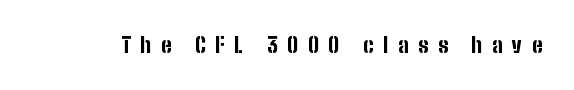
These words are printed bold, with thick strokes throughout. Plain, unruled lines of type. Loose tracking; the words dissolve into strings of separated letters. The lettering stays uniformly vertical, giving the passage a roman look.
